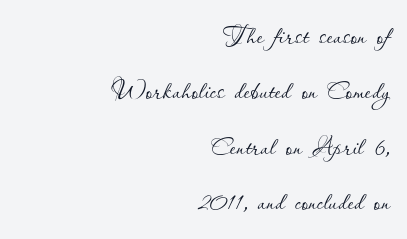
Q: Is the text bold? A: No.
Q: Is the text italic (slanted)? A: Yes.
Q: Is the text underlined? A: No.
Q: How is the paragraph aligned? A: Right-aligned.
Q: Is the spacing between letters normal or unusually wide? A: Normal.
Q: Is the spacing between lines tight, normal or loose? A: Normal.
Q: Width (condensed, normal, or wide)? A: Normal.
Q: Stroke contrast? A: Low.
Q: x-height? A: Small.
Q: Monospaced? A: No.
